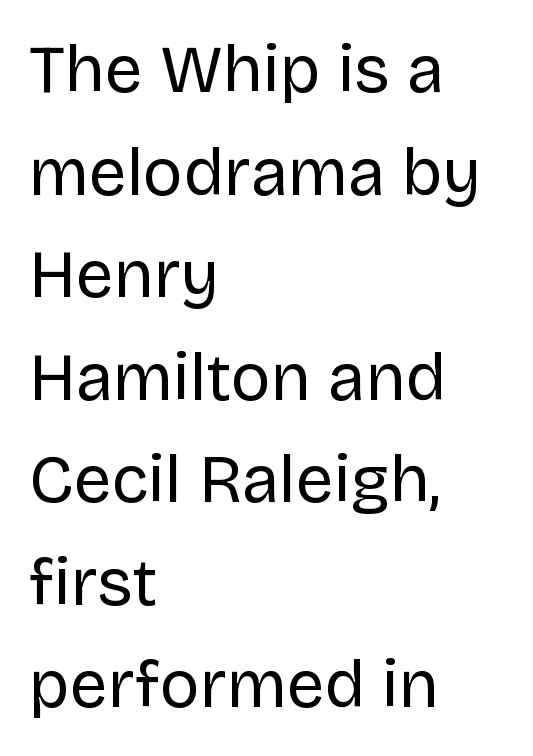
The setting favours the left margin, as ordinary paragraphs usually do. These glyphs show unthickened strokes, regular width or finer. Descenders are the only things crossing below the line. The passage shown has conventional tracking throughout. Do the characters align in a grid? No, the font is proportional. A typesetter would label this face a sans.
